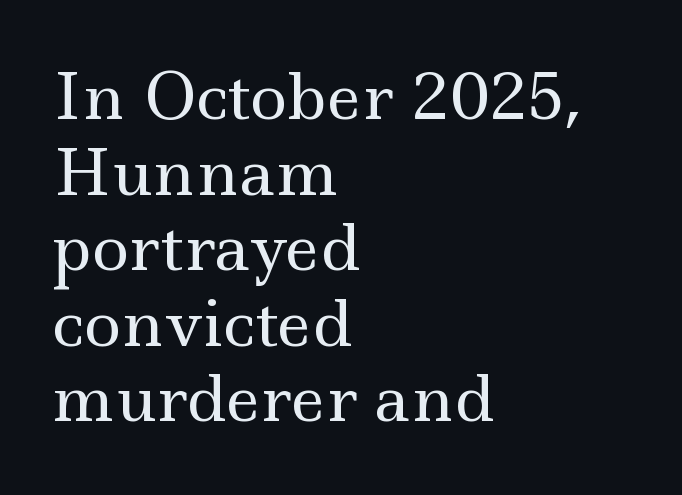
Is this a fixed-width face? No — the glyphs have proportional, varying widths. Words float on clear page, feet unadorned. Glyph-to-glyph distance matches everyday printed text. The rendering anchors every line to the left-hand side. Style check: upright. Old-style or modern, the face here clearly has serifs.
